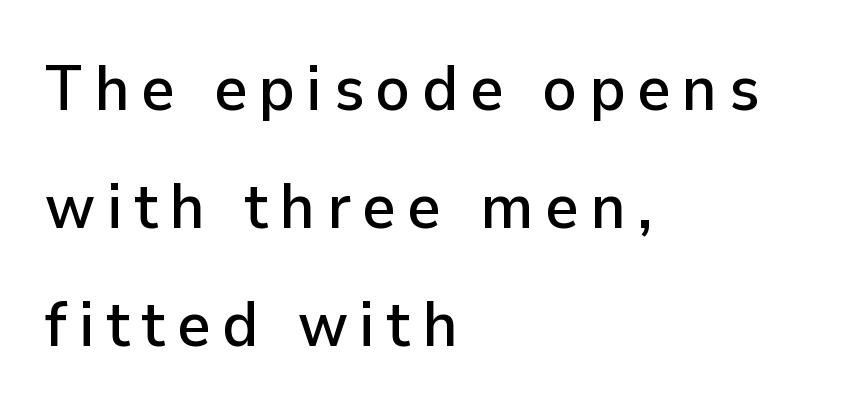
{"serif": "no", "italic": "no", "width": "normal", "stroke_contrast": "low", "x_height": "medium", "monospaced": "no", "underline": "no", "align": "left", "line_spacing_ratio": 1.84, "glyph_px": 64}
